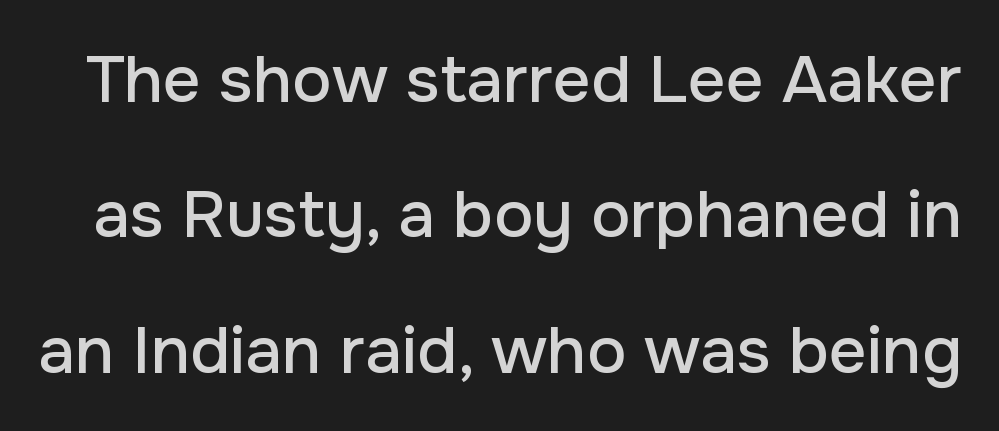
Q: Is the text italic (slanted)? A: No, it is upright.
Q: Is the typeface a serif or a sans-serif typeface? A: Sans-serif.
Q: Is the text underlined? A: No.
Q: Is the spacing between letters normal or unusually wide? A: Normal.
Q: Is the spacing between lines tight, normal or loose? A: Loose.
Q: Width (condensed, normal, or wide)? A: Normal.
Q: Stroke contrast? A: Low.
Q: x-height? A: Medium.
Q: Monospaced? A: No.
